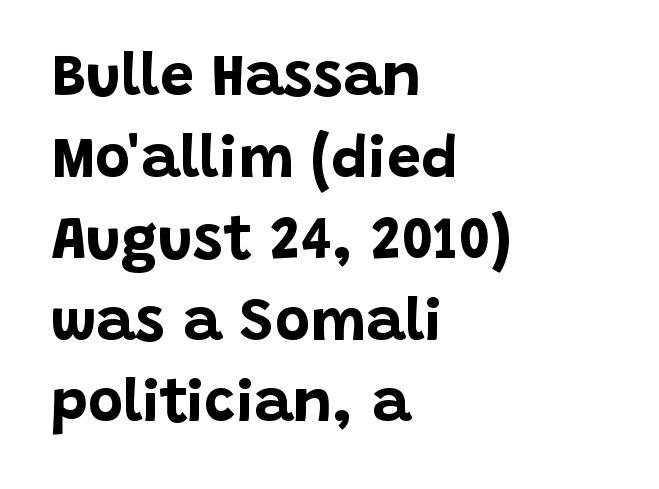
Q: Is the text bold? A: Yes.
Q: Is the text italic (slanted)? A: No, it is upright.
Q: Is the typeface a serif or a sans-serif typeface? A: Sans-serif.
Q: Is the text underlined? A: No.
Q: How is the paragraph aligned? A: Left-aligned.
Q: Is the spacing between letters normal or unusually wide? A: Normal.
Q: Is the spacing between lines tight, normal or loose? A: Normal.
Q: Width (condensed, normal, or wide)? A: Normal.
Q: Stroke contrast? A: Low.
Q: x-height? A: Large.
Q: Monospaced? A: No.
